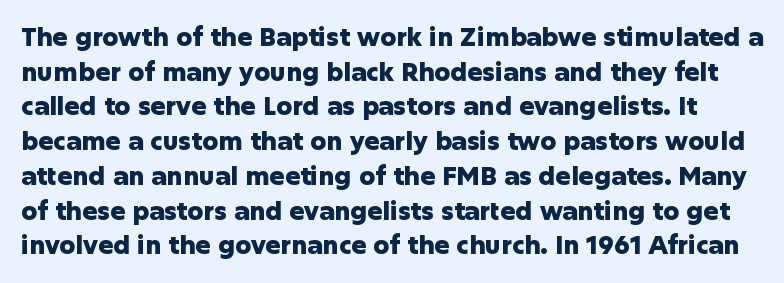
In terms of weight, the rendering is a true, heavy bold. Descenders are the only things crossing below the line. These lines sit exactly where default settings would place them. These lines were composed using upright roman letters. Standard letterfit; no display-style spreading of the glyphs.
